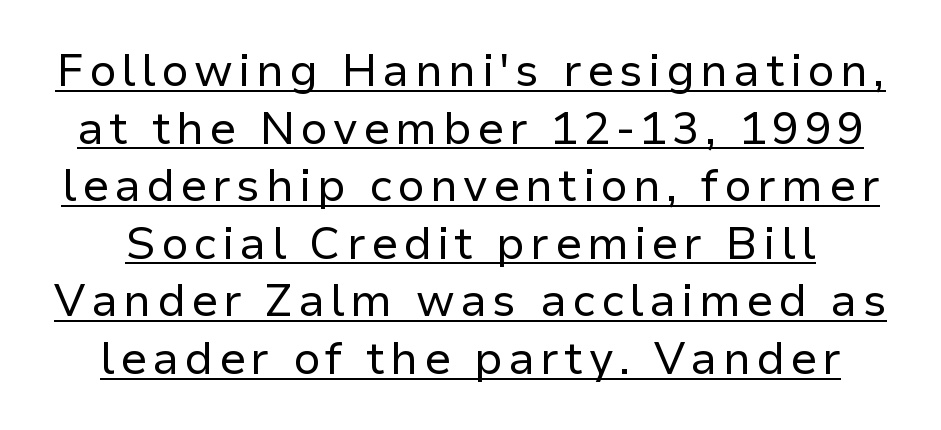
Q: Is the text bold? A: No.
Q: Is the text italic (slanted)? A: No, it is upright.
Q: Is the typeface a serif or a sans-serif typeface? A: Sans-serif.
Q: Is the text underlined? A: Yes.
Q: Is the spacing between lines tight, normal or loose? A: Normal.
Q: Width (condensed, normal, or wide)? A: Normal.
Q: Stroke contrast? A: Low.
Q: x-height? A: Medium.
Q: Monospaced? A: No.
